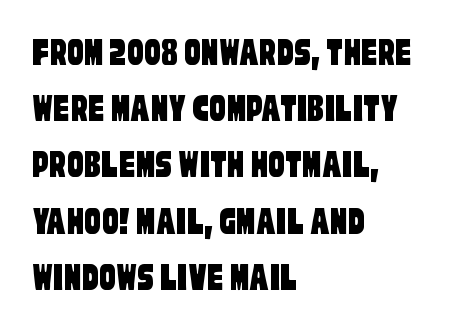
The image shows 41 px condensed sans-serif type; set left-aligned, normal line spacing (1.37x), normal letter spacing, not underlined; low stroke contrast and a large x-height.
